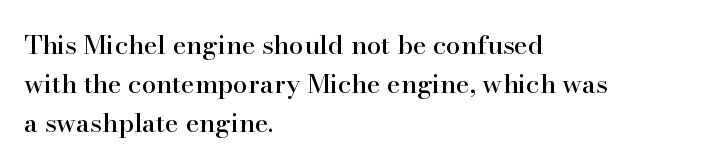
The image shows 26 px text type, upright; set left-aligned, normal line spacing (1.5x), normal letter spacing, not underlined.
